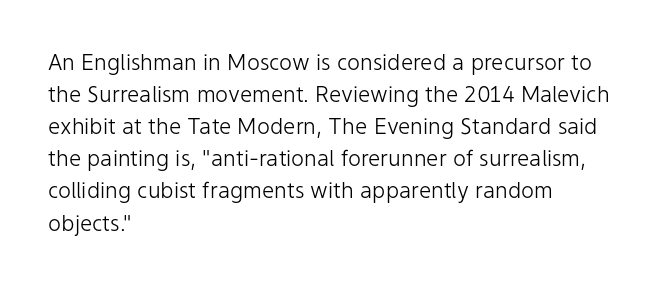
Weight: in the light-to-regular range. These lines keep a tight, regular rhythm from letter to letter. Any mark beneath the type? The region is blank. Left-aligned paragraph, ragged on the right. If you drew a line through each stem, it would be perfectly vertical. Honestly, the row spacing looks completely unremarkable.
